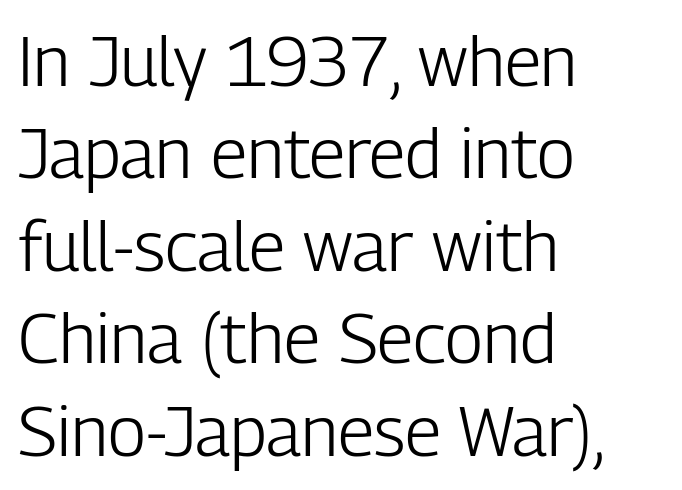
The image shows 70 px light, condensed sans-serif type, upright; set left-aligned, normal line spacing (1.32x), normal letter spacing, not underlined; low stroke contrast and a medium x-height.
